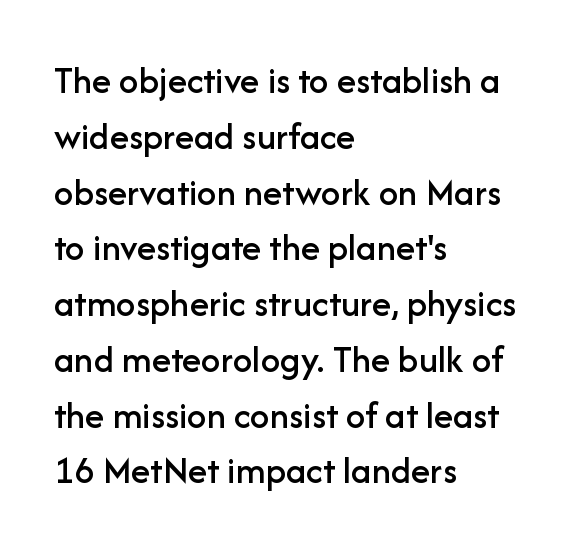
The image shows 39 px sans-serif type, upright; set left-aligned, normal line spacing (1.43x), normal letter spacing, not underlined; low stroke contrast and a medium x-height.
